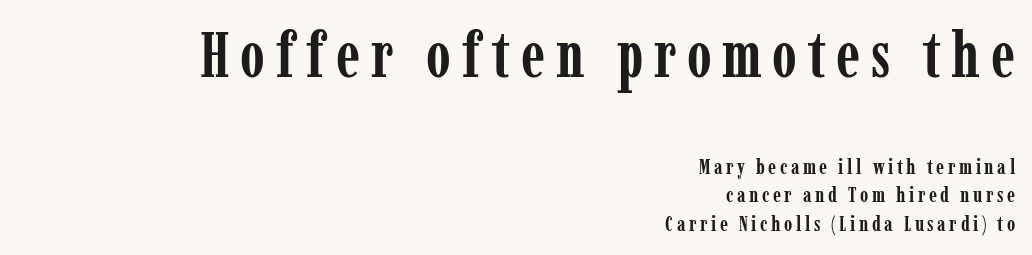
{"serif": "yes", "italic": "no", "bold": "yes", "weight": "semibold", "width": "condensed", "stroke_contrast": "low", "x_height": "medium", "monospaced": "no", "underline": "no", "align": "right", "line_spacing": "normal", "line_spacing_ratio": 1.37, "larger_block": "first", "size_ratio": 3.0, "glyph_px": 63}
